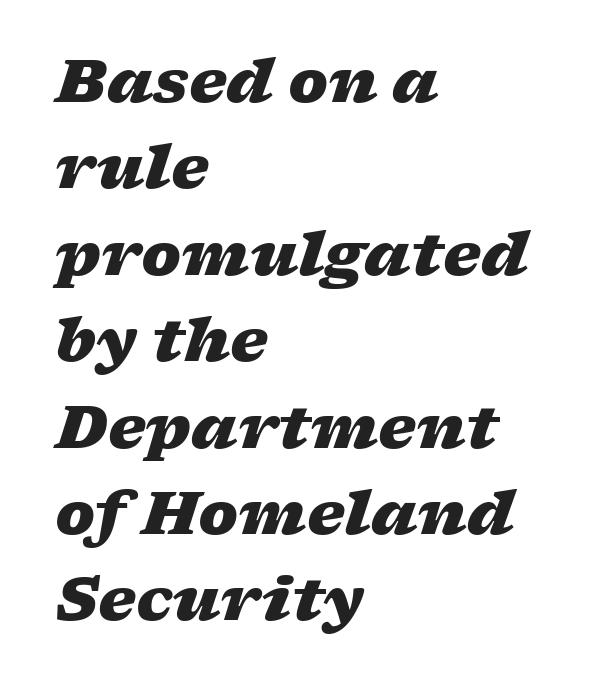
The image shows 60 px heavy, wide type, italic (leaning right); set left-aligned, normal line spacing (1.44x), normal letter spacing, not underlined; low stroke contrast and a medium x-height.
